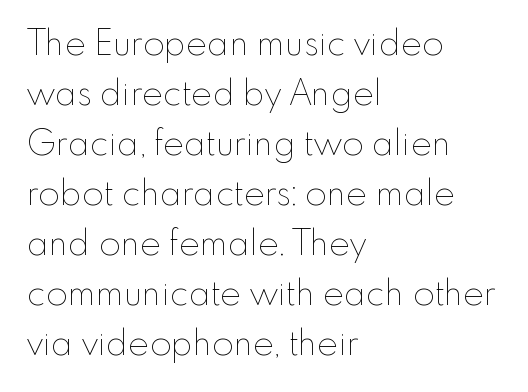
The gap between lines stays unmarked. Is the stroke heavy? The answer is a plain regular-or-lighter. Each line starts at the same left margin while the right side varies. In terms of leading, this rendering sits right in the middle. A roman cut, with each character standing at attention. These lines are rendered in a variable-pitch font.
